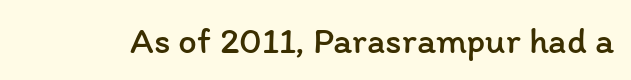
{"italic": "no", "bold": "no", "weight": "regular", "width": "normal", "stroke_contrast": "low", "x_height": "medium", "monospaced": "no", "underline": "no", "letter_spacing": "normal", "letter_spacing_em": 0.0, "glyph_px": 37}
